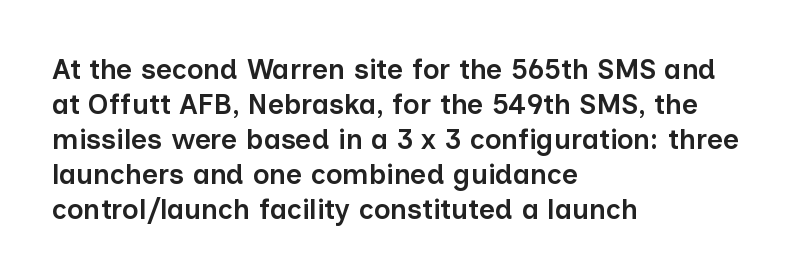
The image shows 28 px semibold sans-serif type, upright; set left-aligned, normal line spacing (1.25x), normal letter spacing, not underlined; low stroke contrast and a medium x-height.
